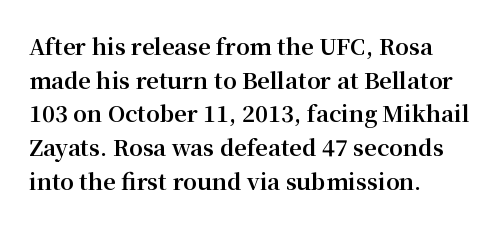
The image shows 22 px bold type, upright; set left-aligned, normal line spacing (1.53x), normal letter spacing, not underlined.
